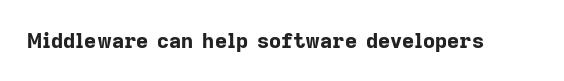
The image shows 21 px bold type, upright; set normal letter spacing, not underlined.
